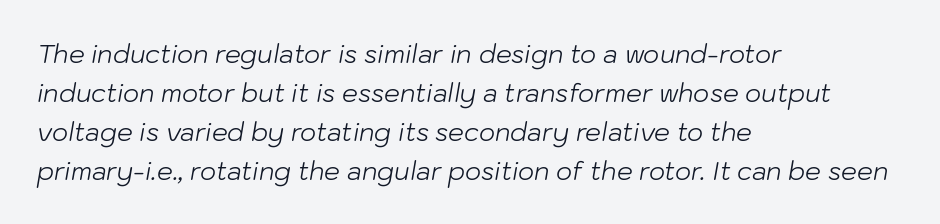
Q: Is the text bold? A: No.
Q: Is the text italic (slanted)? A: Yes, it leans right by about 10 degrees.
Q: Is the text underlined? A: No.
Q: How is the paragraph aligned? A: Left-aligned.
Q: Is the spacing between letters normal or unusually wide? A: Normal.
Q: Is the spacing between lines tight, normal or loose? A: Normal.
